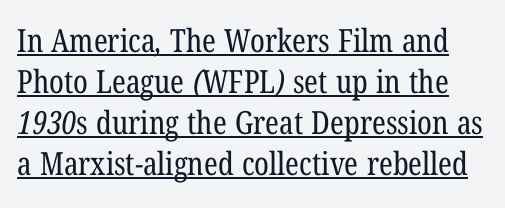
You could call the tracking neutral — neither tight nor loose. This reads as an unemphasized weight, regular at the heaviest. Each letter keeps its own natural width here, so spacing adapts to shape. Emphasis is given by a line drawn under the lettering. Unlike a clean sans, this face finishes its strokes with serifs. Vertical spacing — default.
